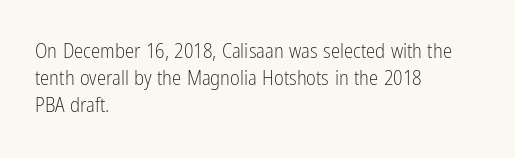
Q: Is the text bold? A: No.
Q: Is the text italic (slanted)? A: No, it is upright.
Q: Is the text underlined? A: No.
Q: How is the paragraph aligned? A: Left-aligned.
Q: Is the spacing between letters normal or unusually wide? A: Normal.
Q: Is the spacing between lines tight, normal or loose? A: Normal.
